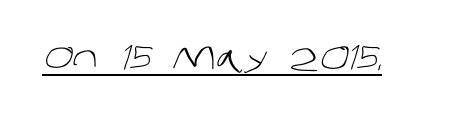
Words appear dense and cohesive because spacing is normal. Is this a fixed-width face? No — the glyphs have proportional, varying widths. In designer terms, the underline attribute is active on this setting. The characters display no serif detailing; their extremities are plain. Letters have the restrained weight of plain body copy at most.
